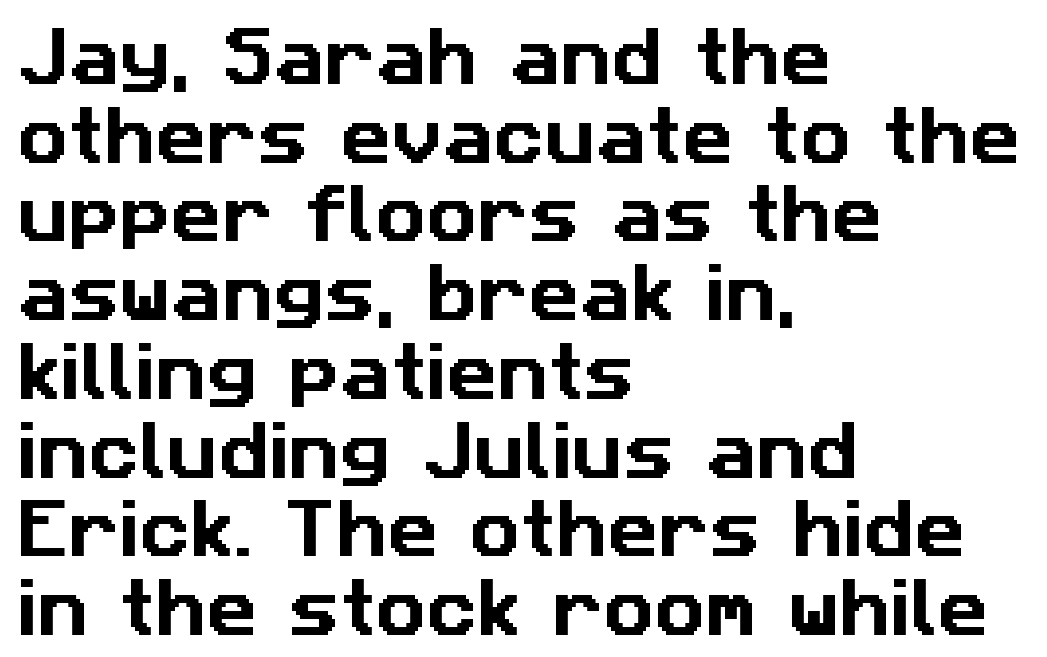
The image shows 63 px sans-serif type; set left-aligned, normal line spacing (1.25x), normal letter spacing, not underlined; low stroke contrast and a medium x-height.
